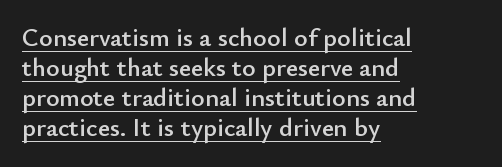
Left-aligned paragraph, ragged on the right. The letterforms sit shoulder to shoulder at normal distance. These characters rest on top of a visible drawn line. Quick note: not italic, upright.
